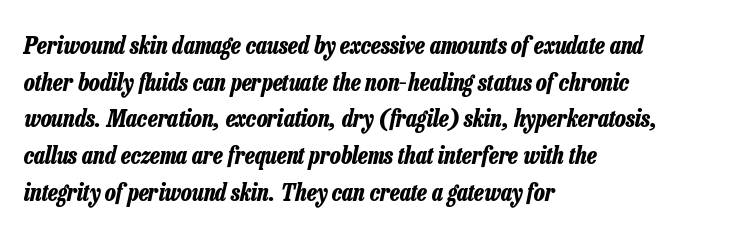
Q: Is the text bold? A: Yes.
Q: Is the text italic (slanted)? A: Yes, it leans right by about 13 degrees.
Q: Is the text underlined? A: No.
Q: How is the paragraph aligned? A: Left-aligned.
Q: Is the spacing between letters normal or unusually wide? A: Normal.
Q: Is the spacing between lines tight, normal or loose? A: Normal.
